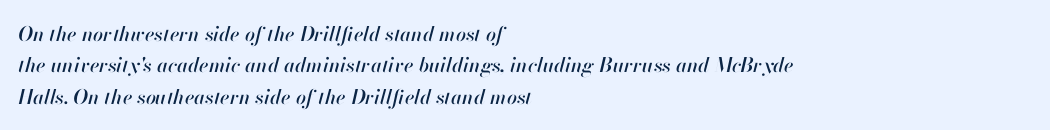
The image shows 20 px text type, italic (leaning right); set left-aligned, normal line spacing (1.57x), normal letter spacing, not underlined.
